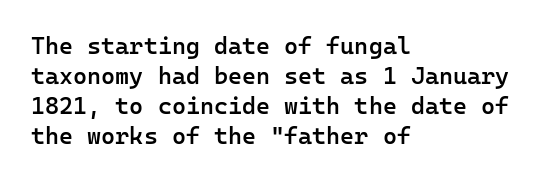
Unmarked baselines from the first word to the last. The leading is moderate, giving the passage an even texture. A bit beefed up — I'd call it semibold rather than bold. Horizontal alignment here is leftward, the default for most running prose. Style check: upright. Honestly, the letter spacing is just normal — you wouldn't notice it.
